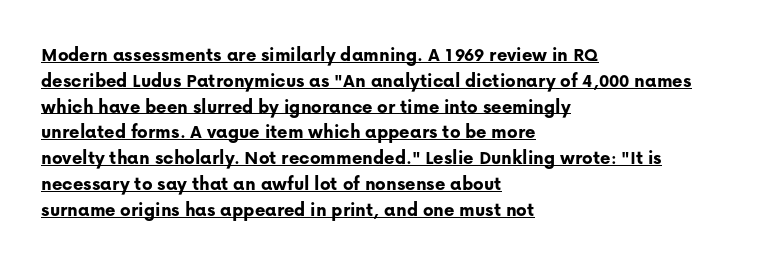
{"italic": "no", "bold": "yes", "underline": "yes", "align": "left", "line_spacing": "normal", "line_spacing_ratio": 1.29, "letter_spacing": "normal", "letter_spacing_em": 0.0, "glyph_px": 20}
